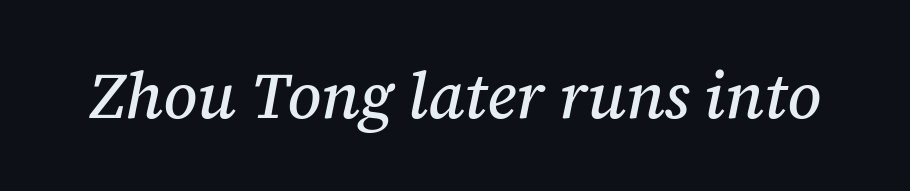
{"serif": "yes", "italic": "yes", "lean": "right", "slant_degrees": 12, "width": "normal", "stroke_contrast": "medium", "x_height": "medium", "monospaced": "no", "underline": "no", "letter_spacing": "normal", "letter_spacing_em": 0.0, "glyph_px": 64}
